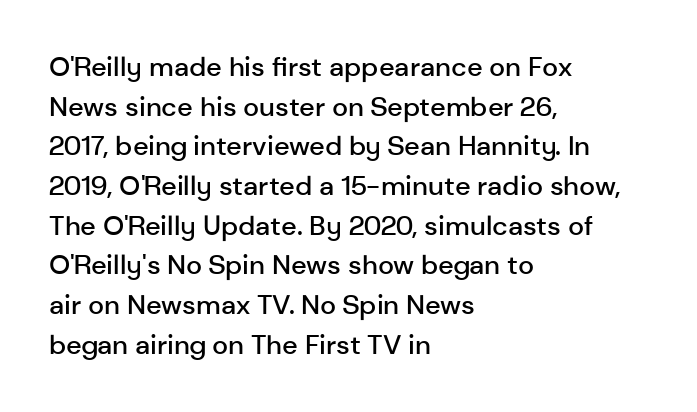
Observe the ordinary spacing: letters are neighbours, not strangers. The font's upright variant was chosen for this text. Letters rest on an invisible, unmarked baseline. The leading is moderate, giving the passage an even texture. The paragraph has a hard left edge and a soft right edge.
